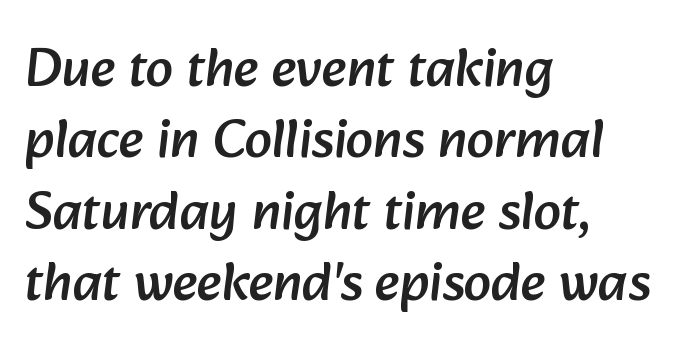
A typesetter would call this proportional, since set widths differ per character. Font category for this specimen: sans-serif. Inter-character spacing is left at the font's built-in metrics. Each row of text sits above clean, open space. One-word summary of the alignment: left.
